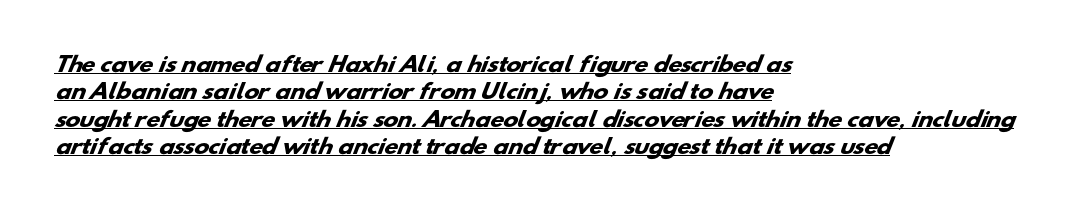
{"bold": "yes", "underline": "yes", "align": "left", "line_spacing": "normal", "line_spacing_ratio": 1.37, "letter_spacing": "normal", "letter_spacing_em": 0.0, "glyph_px": 20}
